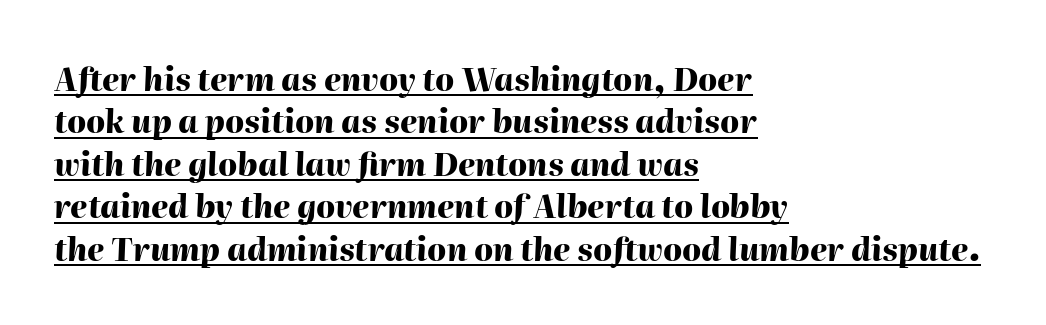
The image shows 31 px heavy type, italic (leaning right); set left-aligned, normal line spacing (1.37x), normal letter spacing, underlined; high stroke contrast and a medium x-height.
